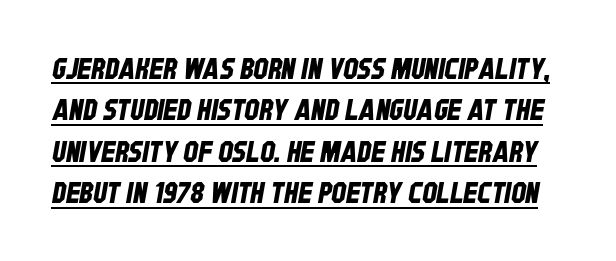
{"serif": "no", "width": "condensed", "stroke_contrast": "low", "x_height": "large", "monospaced": "no", "underline": "yes", "line_spacing": "normal", "line_spacing_ratio": 1.43, "letter_spacing": "normal", "letter_spacing_em": 0.0, "glyph_px": 29}
